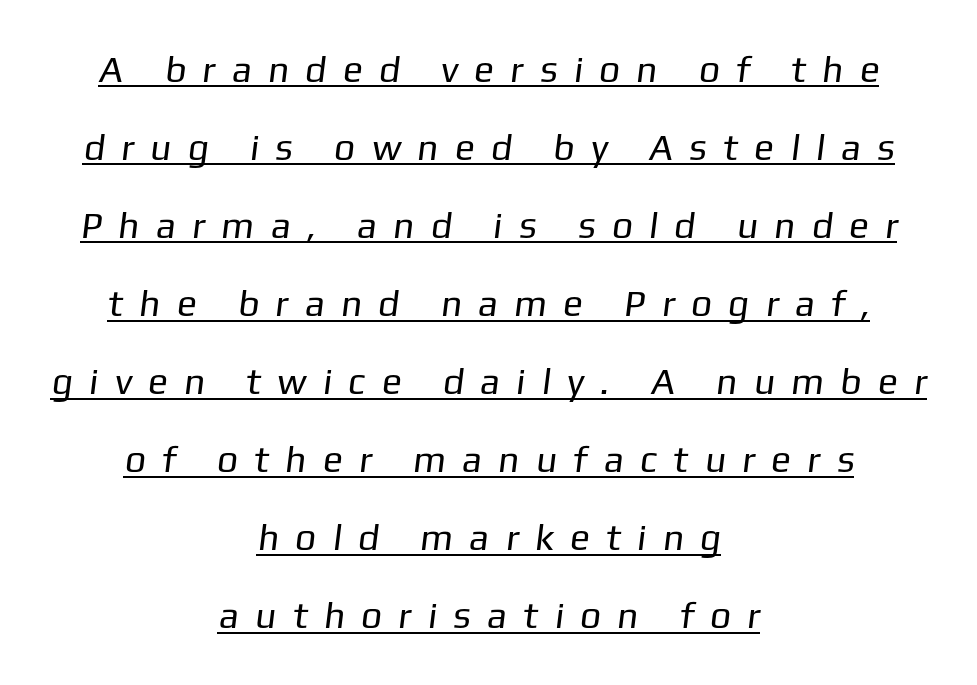
Every row of glyphs is offset so its center matches the block's center. Loose tracking; the words dissolve into strings of separated letters. Each letter keeps its own natural width here, so spacing adapts to shape. One glance says open: line gaps are wider than usual.
